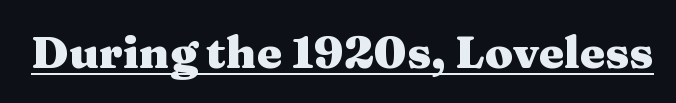
The image shows 45 px heavy, wide serif type, upright; set normal letter spacing, underlined; medium stroke contrast and a medium x-height.
